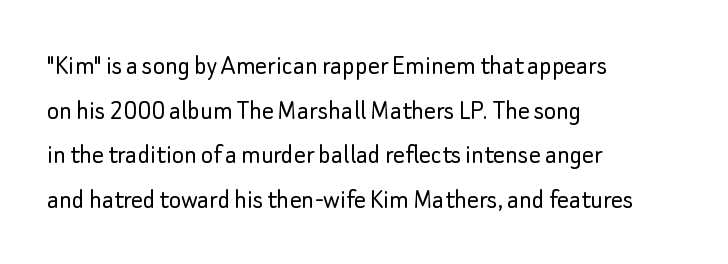
The lines sit at an ordinary, default distance from one another. A light-to-regular cut is what we see here. Serif or sans? Sans — the stroke terminals are bare. A typesetter would call this zero additional tracking. You could not count columns in this text — the font is proportionally spaced. The string is rendered with underlining switched off.
